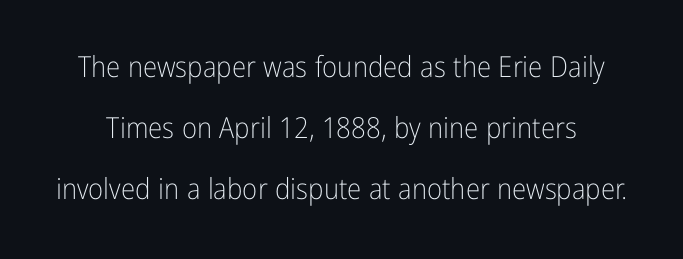
{"serif": "no", "italic": "no", "bold": "no", "weight": "light", "width": "condensed", "stroke_contrast": "low", "x_height": "medium", "monospaced": "no", "underline": "no", "line_spacing": "loose", "line_spacing_ratio": 2.1, "letter_spacing": "normal", "letter_spacing_em": 0.0, "glyph_px": 29}
